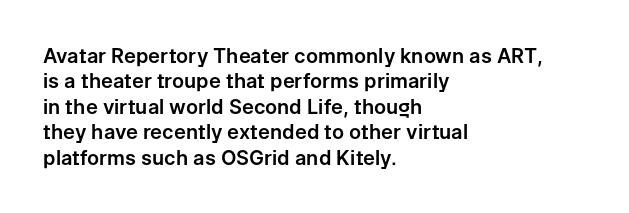
Layout note: lines flush left. The zone under the glyphs is completely vacant. The gaps between neighbouring characters are ordinary and unremarkable. Ascenders rise straight up at ninety degrees. Leading matches the norm, producing a regular column.
